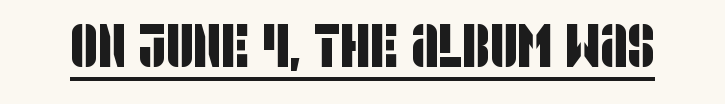
{"serif": "no", "width": "condensed", "stroke_contrast": "low", "x_height": "large", "monospaced": "no", "underline": "yes", "letter_spacing": "normal", "letter_spacing_em": 0.0, "glyph_px": 60}
